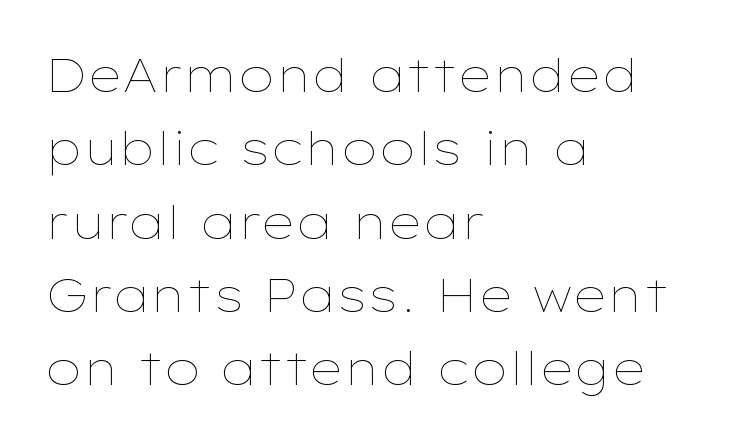
Each row of text sits above clean, open space. Short note: letters normally spaced. Where is the straight margin? On the left. The letters look calm and open, with moderate or lighter stems. Is this a fixed-width face? No — the glyphs have proportional, varying widths.
